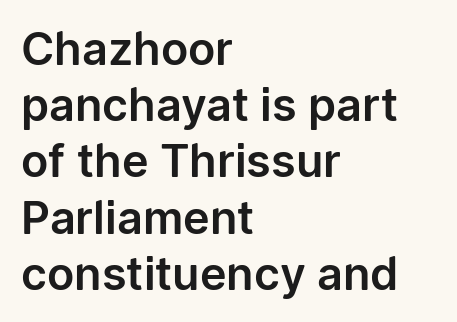
{"serif": "no", "italic": "no", "width": "normal", "stroke_contrast": "low", "x_height": "medium", "monospaced": "no", "underline": "no", "align": "left", "line_spacing": "normal", "line_spacing_ratio": 1.25, "letter_spacing": "normal", "letter_spacing_em": 0.0, "glyph_px": 45}
